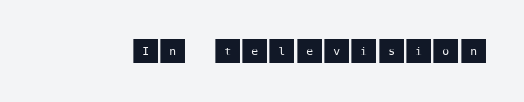
Italic: no, the glyphs are upright roman. Descenders are the only things crossing below the line. Check where the strokes stop: nothing finishes them off — pure sans. The tracking reads as untouched default to a designer's eye.
